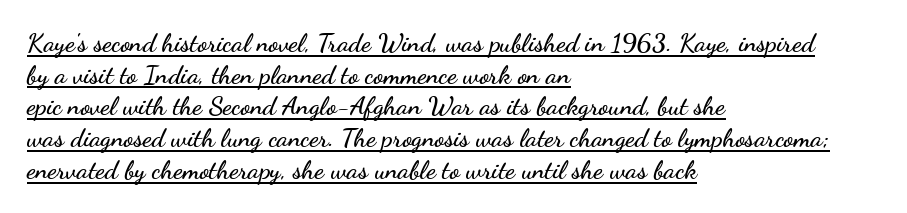
The image shows 26 px text type; set left-aligned, line spacing 1.22x, normal letter spacing, underlined.
